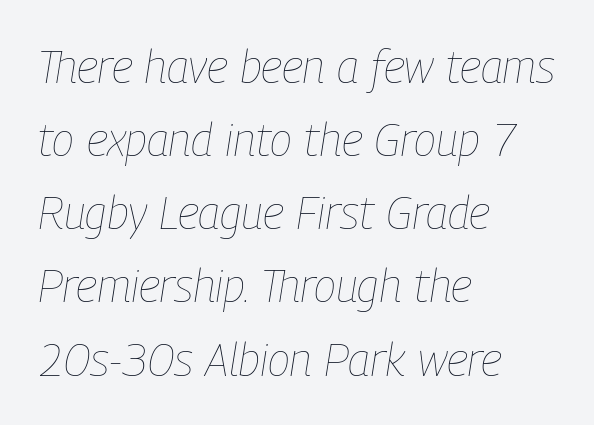
The image shows 46 px thin, condensed type, italic (leaning right); set left-aligned, normal line spacing (1.59x), normal letter spacing, not underlined; low stroke contrast and a medium x-height.
